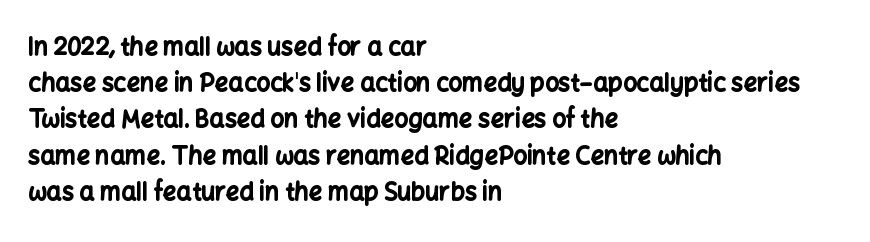
The image shows 24 px bold type, upright; set left-aligned, normal line spacing (1.51x), normal letter spacing, not underlined.
